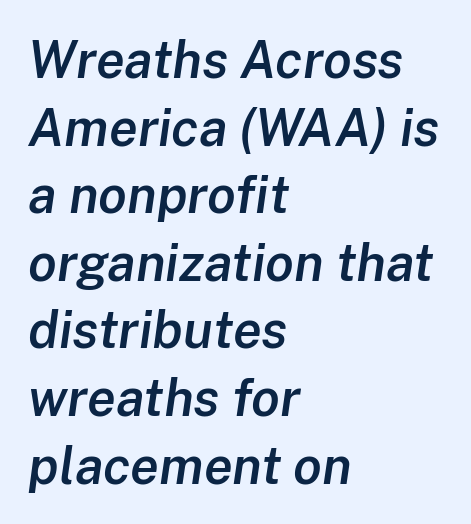
The image shows 52 px semibold type, italic (leaning right); set left-aligned, normal line spacing (1.3x), normal letter spacing, not underlined; low stroke contrast and a medium x-height.
